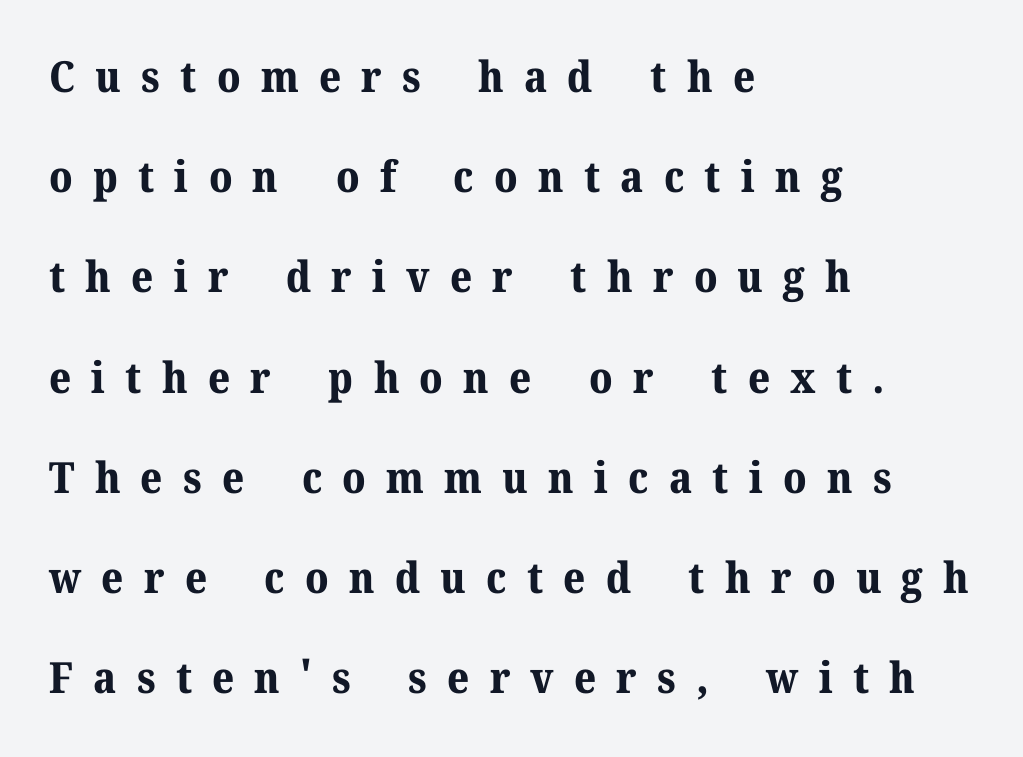
The image shows 43 px bold serif type, upright; set left-aligned, loose line spacing (2.33x), unusually wide letter spacing (+0.47 em), not underlined; medium stroke contrast and a medium x-height.
